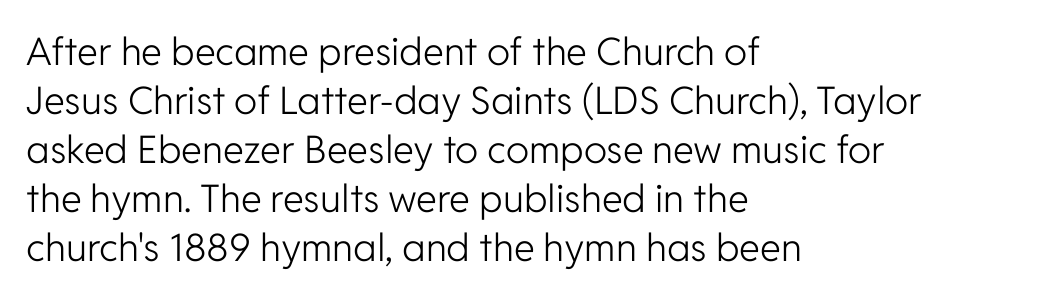
Every character sits straight up, as roman type does. The letters sit at their default tracking, neither squeezed nor spread. Visually the block forms a straight wall on the left and a jagged coastline on the right. This sample has the flowing, uneven cadence of proportional lettering.
